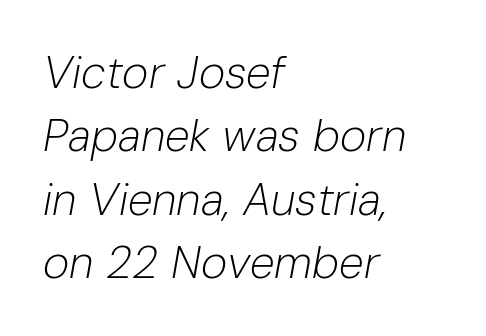
{"italic": "yes", "lean": "right", "slant_degrees": 10, "bold": "no", "weight": "light", "width": "normal", "stroke_contrast": "low", "x_height": "medium", "monospaced": "no", "underline": "no", "align": "left", "line_spacing": "normal", "line_spacing_ratio": 1.41, "letter_spacing": "normal", "letter_spacing_em": 0.0, "glyph_px": 45}
